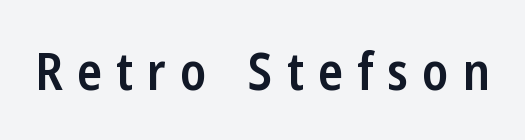
The image shows 52 px semibold, condensed sans-serif type, upright; set unusually wide letter spacing (+0.27 em), not underlined; low stroke contrast and a medium x-height.
